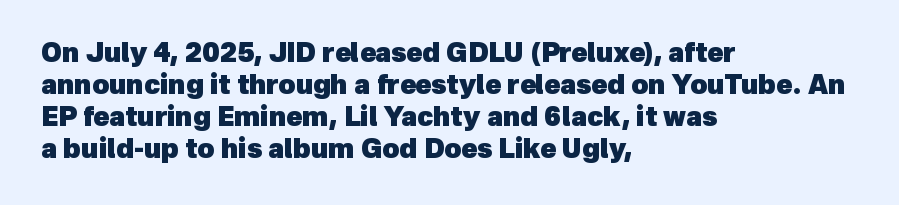
Q: Is the text bold? A: Yes.
Q: Is the text underlined? A: No.
Q: How is the paragraph aligned? A: Left-aligned.
Q: Is the spacing between letters normal or unusually wide? A: Normal.
